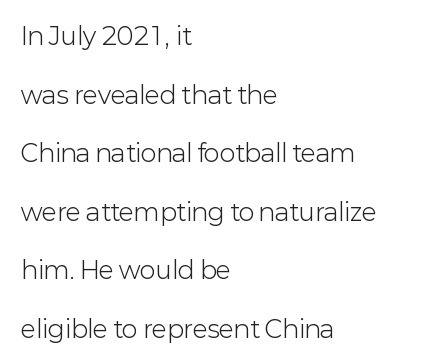
Q: Is the text bold? A: No.
Q: Is the text italic (slanted)? A: No, it is upright.
Q: Is the text underlined? A: No.
Q: How is the paragraph aligned? A: Left-aligned.
Q: Is the spacing between letters normal or unusually wide? A: Normal.
Q: Is the spacing between lines tight, normal or loose? A: Loose.
